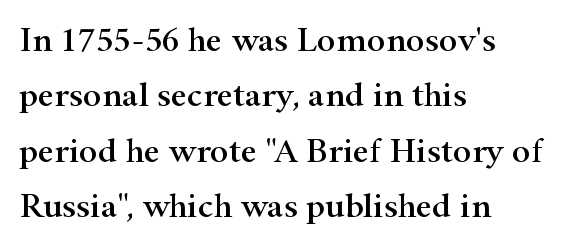
The image shows 35 px wide serif type, upright; set left-aligned, normal line spacing (1.58x), normal letter spacing, not underlined; high stroke contrast and a small x-height.
